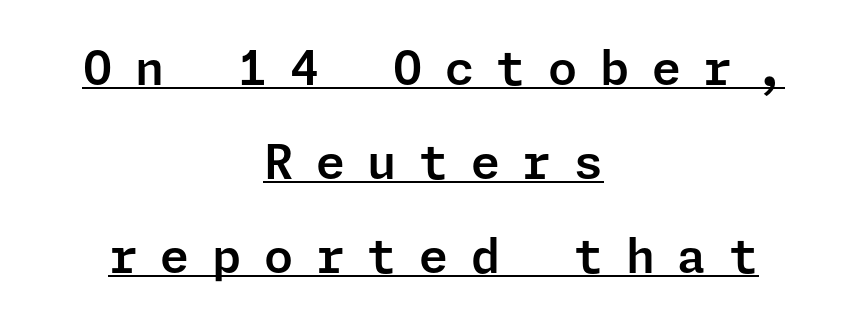
Font category for this specimen: sans-serif. Each new line begins a long way beneath the previous one. The lines in this sample share a center point and differ in where they start and stop. Posture: vertical.
